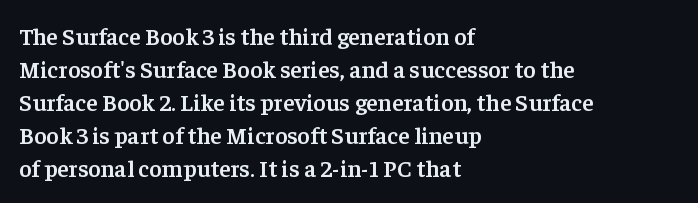
{"italic": "no", "bold": "semi", "underline": "no", "align": "left", "line_spacing": "normal", "line_spacing_ratio": 1.38, "letter_spacing": "normal", "letter_spacing_em": 0.0, "glyph_px": 24}
